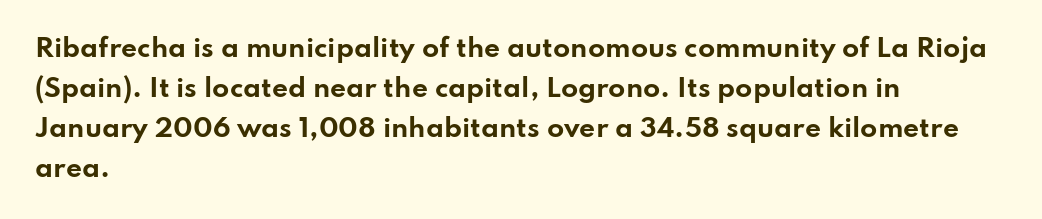
Q: Is the text bold? A: Yes.
Q: Is the text italic (slanted)? A: No, it is upright.
Q: Is the text underlined? A: No.
Q: How is the paragraph aligned? A: Left-aligned.
Q: Is the spacing between letters normal or unusually wide? A: Normal.
Q: Is the spacing between lines tight, normal or loose? A: Normal.
